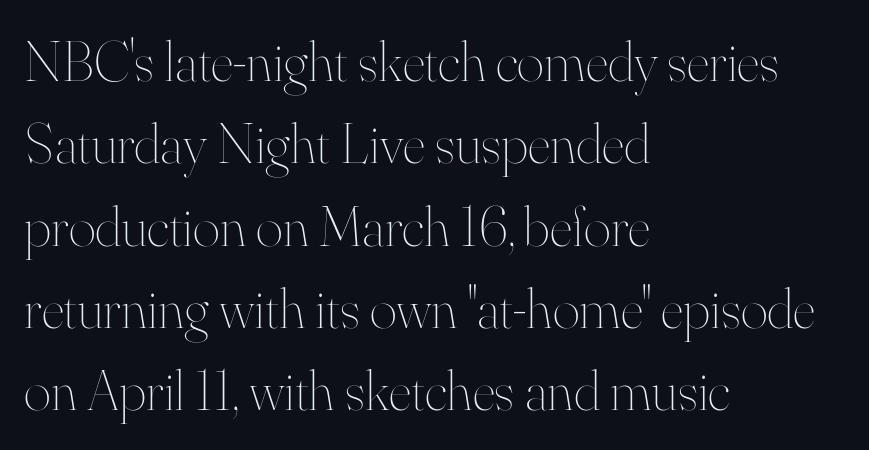
The image shows 58 px thin type, upright; set left-aligned, normal line spacing (1.42x), normal letter spacing, not underlined; high stroke contrast and a small x-height.
